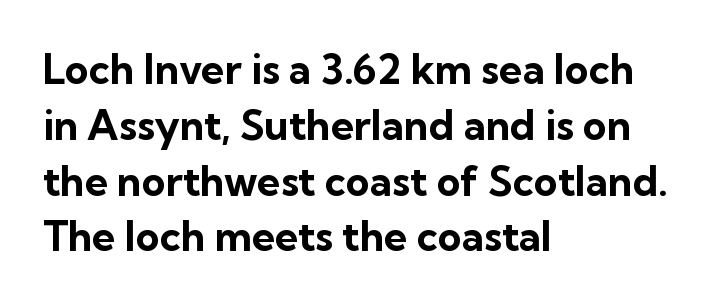
The image shows 41 px bold sans-serif type, upright; set left-aligned, normal line spacing (1.36x), normal letter spacing, not underlined; low stroke contrast and a medium x-height.
